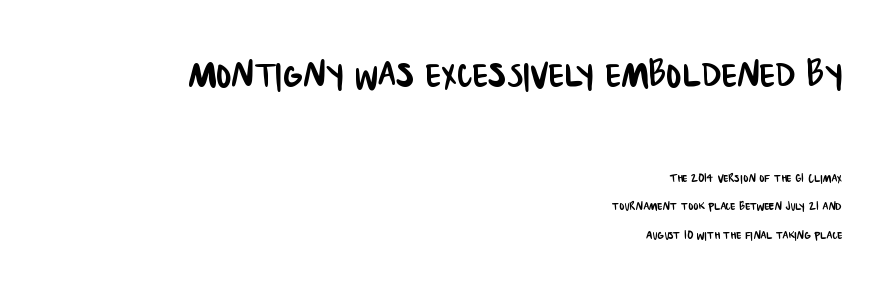
{"serif": "no", "width": "condensed", "stroke_contrast": "low", "x_height": "large", "monospaced": "no", "underline": "no", "align": "right", "line_spacing_ratio": 1.88, "letter_spacing": "normal", "letter_spacing_em": 0.0, "larger_block": "first", "size_ratio": 3.07, "glyph_px": 46}
